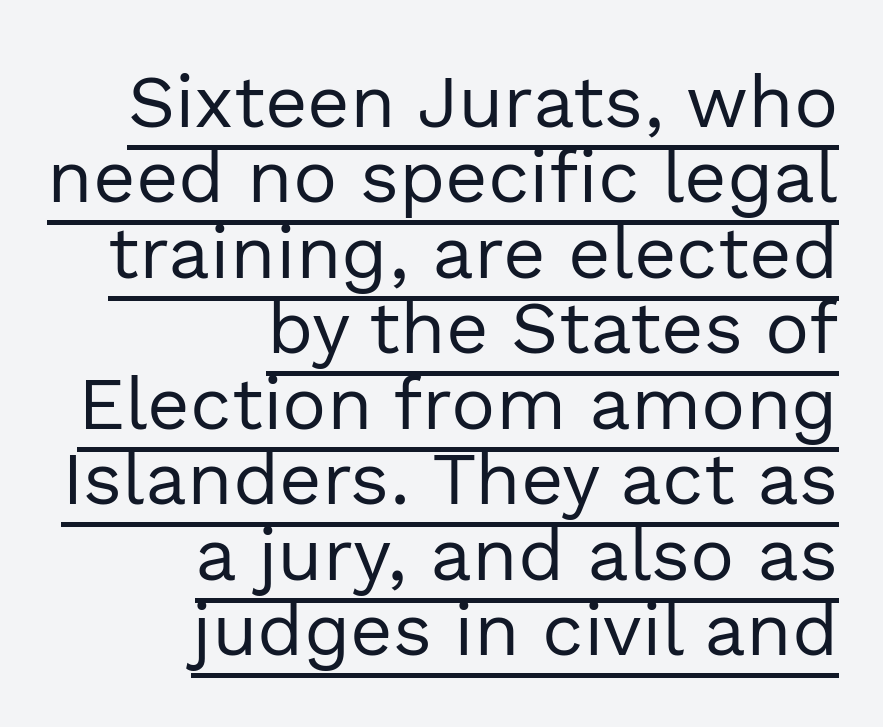
Q: Is the text bold? A: No.
Q: Is the text italic (slanted)? A: No, it is upright.
Q: Is the typeface a serif or a sans-serif typeface? A: Sans-serif.
Q: Is the text underlined? A: Yes.
Q: How is the paragraph aligned? A: Right-aligned.
Q: Is the spacing between letters normal or unusually wide? A: Normal.
Q: Is the spacing between lines tight, normal or loose? A: Tight.
Q: Width (condensed, normal, or wide)? A: Normal.
Q: x-height? A: Medium.
Q: Monospaced? A: No.
